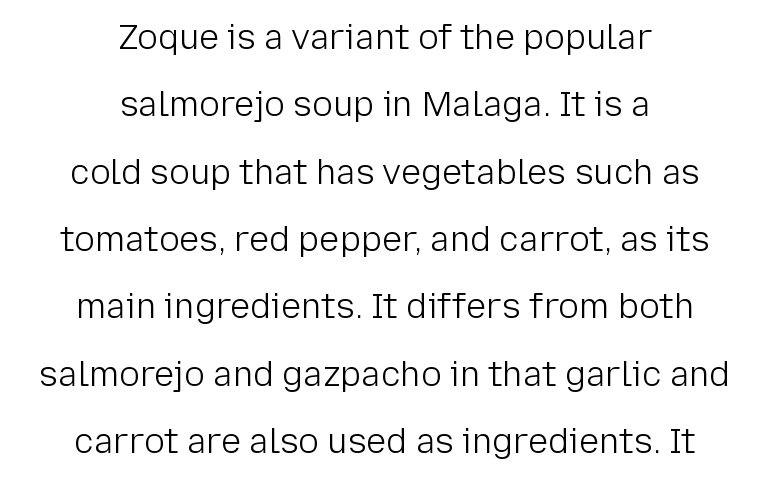
{"serif": "no", "italic": "no", "bold": "no", "weight": "light", "width": "normal", "stroke_contrast": "low", "x_height": "medium", "monospaced": "no", "underline": "no", "align": "center", "line_spacing": "loose", "line_spacing_ratio": 1.98, "letter_spacing": "normal", "letter_spacing_em": 0.0, "glyph_px": 34}
